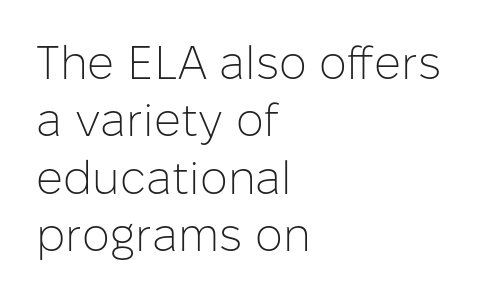
{"serif": "no", "italic": "no", "bold": "no", "weight": "light", "width": "normal", "stroke_contrast": "low", "x_height": "medium", "monospaced": "no", "underline": "no", "align": "left", "line_spacing_ratio": 1.22, "letter_spacing": "normal", "letter_spacing_em": 0.0, "glyph_px": 47}
